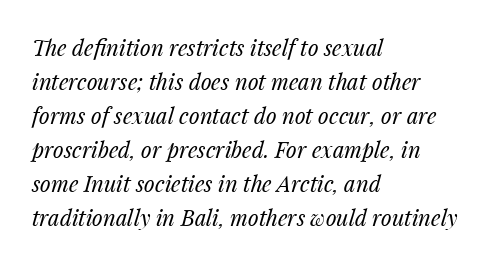
The rendering applies a slant to the glyphs. Does the copy run flush right? No — it runs flush left. The cut favours lightness, reaching ordinary text weight at its darkest. This sample uses plain, unmodified letter spacing.
